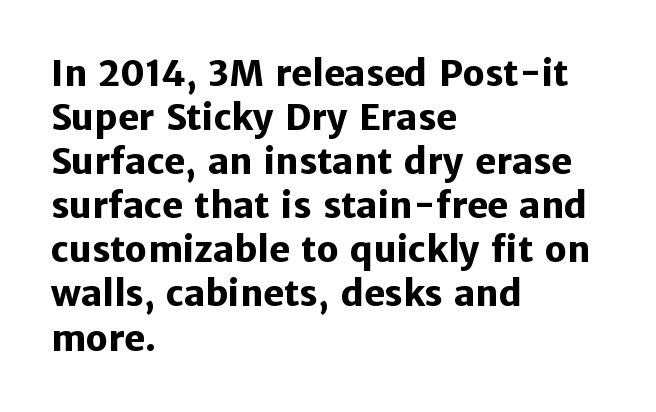
Nobody touched the tracking dial on this one. These lines are rendered in a variable-pitch font. The face used here is a sans, in the tradition of grotesques and geometrics. Weight: bold. The block of text has a typical density, with ordinary space between rows. The lines in this sample share a left origin and differ only in where they stop.
